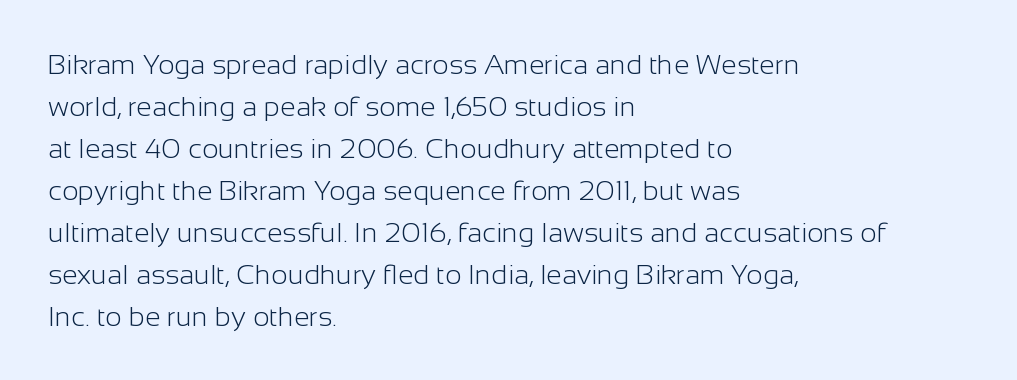
What's the leading like? Ordinary, nothing unusual. Heft: none added — not bold. The zone under the glyphs is completely vacant. Characters remain perfectly vertical along every line. This is sans-serif lettering, the kind often seen on screens and signage. The rendering uses natural spacing where letterforms have individual widths.
